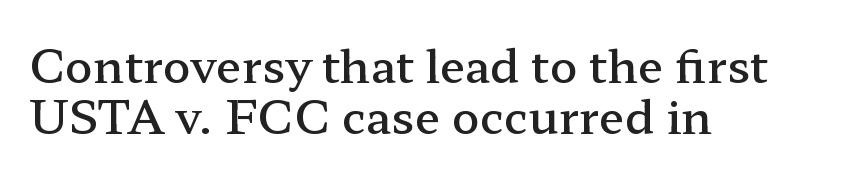
The rendering uses a semibold face; strokes are thickened but not to full bold. Default kerning and tracking; the words read as compact shapes. This is the regular roman posture of the typeface. The area under the type is left untouched.
